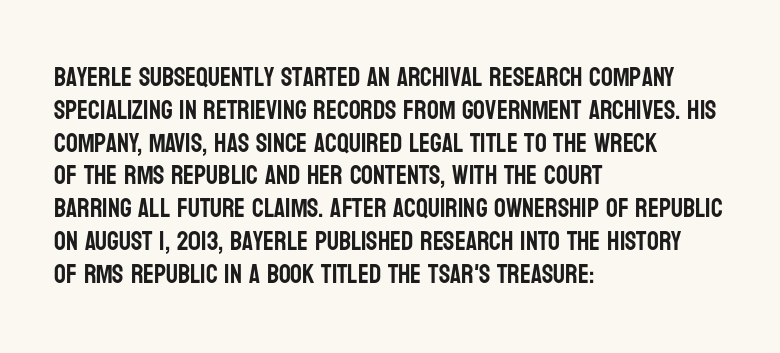
{"italic": "no", "underline": "no", "align": "left", "line_spacing": "normal", "line_spacing_ratio": 1.26, "letter_spacing": "normal", "letter_spacing_em": 0.0, "glyph_px": 26}
